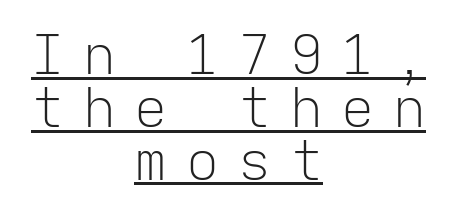
The image shows 55 px light sans-serif type, upright, monospaced; set centered, tight line spacing (0.96x), unusually wide letter spacing (+0.34 em), underlined; low stroke contrast and a medium x-height.
